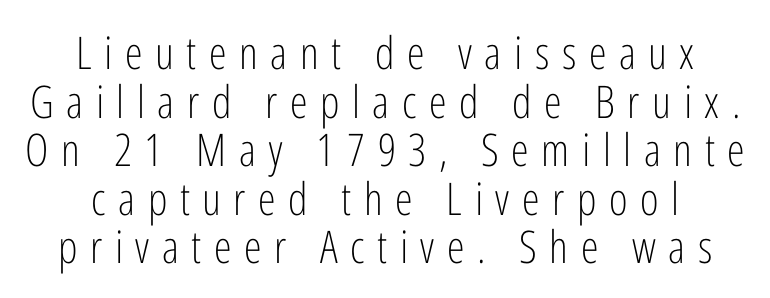
{"serif": "no", "italic": "no", "bold": "no", "weight": "light", "width": "condensed", "stroke_contrast": "low", "x_height": "medium", "monospaced": "no", "underline": "no", "align": "center", "line_spacing": "tight", "line_spacing_ratio": 1.08, "letter_spacing": "wide", "letter_spacing_em": 0.28, "glyph_px": 45}
